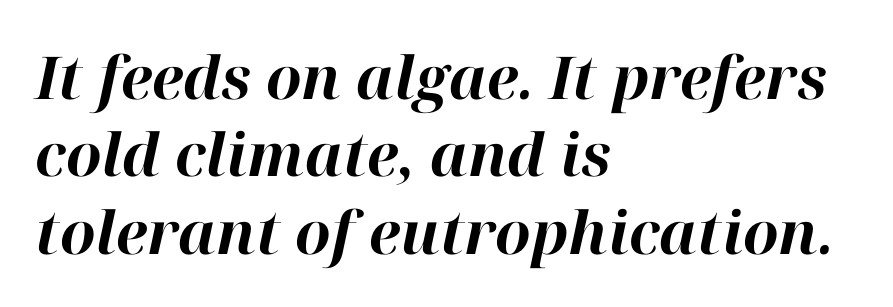
Summary of vertical rhythm: regular, with standard interline spacing. It's the slanting kind of type. Nobody touched the tracking dial on this one. Plain, unruled lines of type. Does the weight exceed regular? Yes, all the way to bold. A classic flush-left, rag-right setting is used for this passage.
